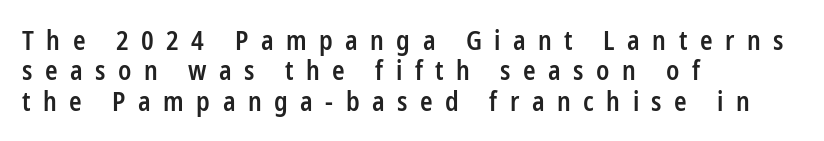
Q: Is the text bold? A: Semi-bold.
Q: Is the text italic (slanted)? A: No, it is upright.
Q: Is the text underlined? A: No.
Q: How is the paragraph aligned? A: Left-aligned.
Q: Is the spacing between letters normal or unusually wide? A: Unusually wide.
